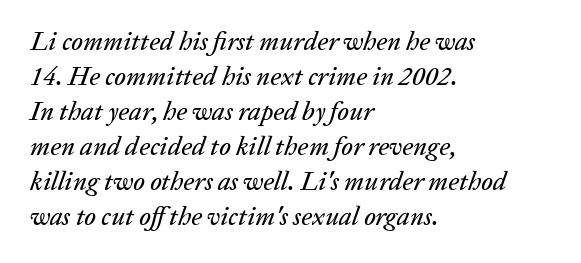
Looking at the ascenders, they clearly lean. The passage shown stacks its lines at a standard gap. Line beginnings align vertically; line endings do not. Does extra space separate the letters? No, they use regular spacing. Words float on clear page, feet unadorned.
